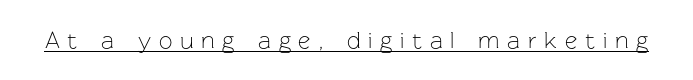
Q: Is the text bold? A: No.
Q: Is the text italic (slanted)? A: No, it is upright.
Q: Is the text underlined? A: Yes.
Q: Is the spacing between letters normal or unusually wide? A: Unusually wide.
